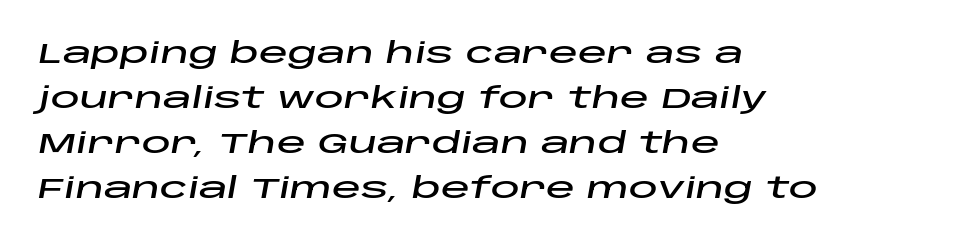
{"italic": "yes", "lean": "right", "slant_degrees": 10, "width": "wide", "stroke_contrast": "low", "x_height": "large", "monospaced": "no", "underline": "no", "align": "left", "line_spacing": "normal", "line_spacing_ratio": 1.55, "letter_spacing": "normal", "letter_spacing_em": 0.0, "glyph_px": 29}
